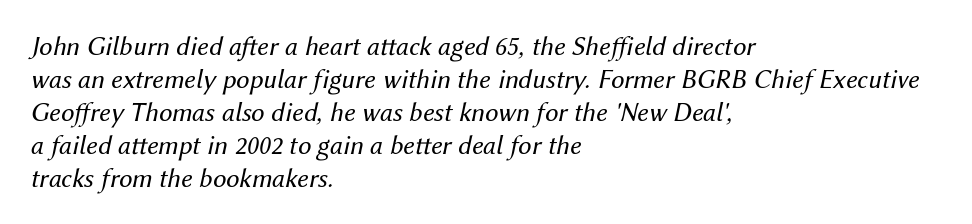
The image shows 27 px text type, italic (leaning right); set left-aligned, line spacing 1.22x, normal letter spacing, not underlined.
